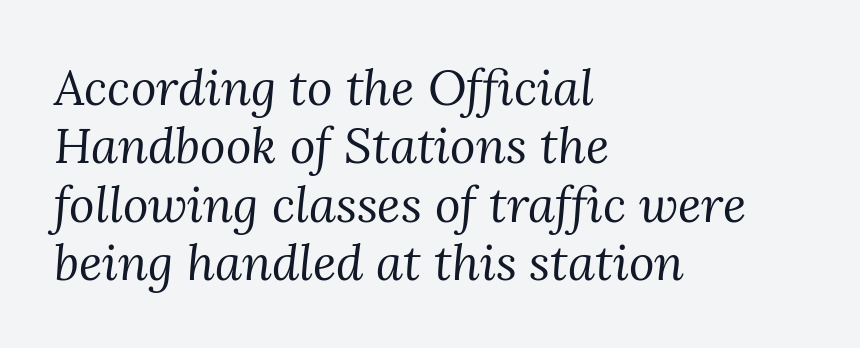
The image shows 49 px regular-weight serif type, italic (leaning right); set left-aligned, line spacing 1.19x, normal letter spacing, not underlined; medium stroke contrast and a medium x-height.
